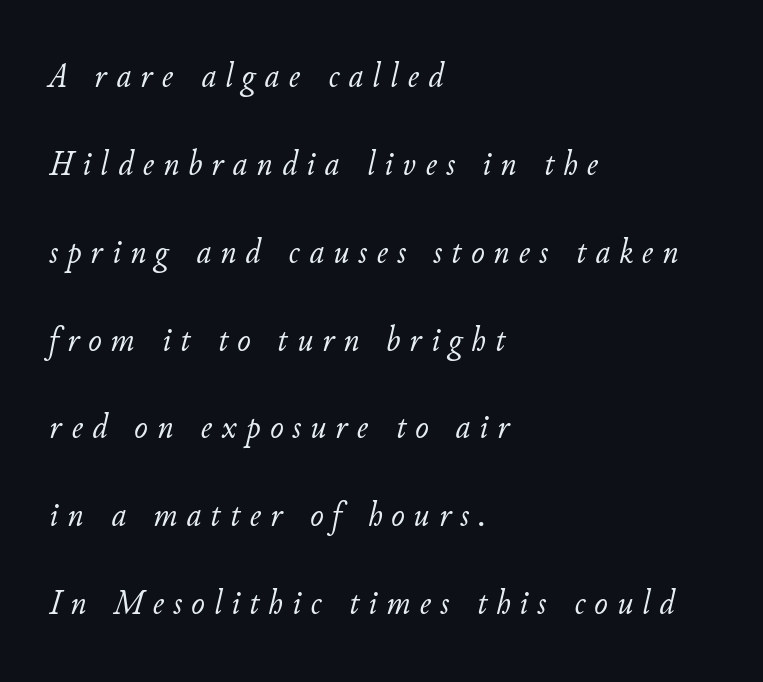
Q: Is the text bold? A: No.
Q: Is the text italic (slanted)? A: Yes, it leans right by about 11 degrees.
Q: Is the text underlined? A: No.
Q: How is the paragraph aligned? A: Left-aligned.
Q: Is the spacing between letters normal or unusually wide? A: Unusually wide.
Q: Is the spacing between lines tight, normal or loose? A: Loose.
Q: Width (condensed, normal, or wide)? A: Normal.
Q: Stroke contrast? A: Low.
Q: x-height? A: Small.
Q: Monospaced? A: No.
